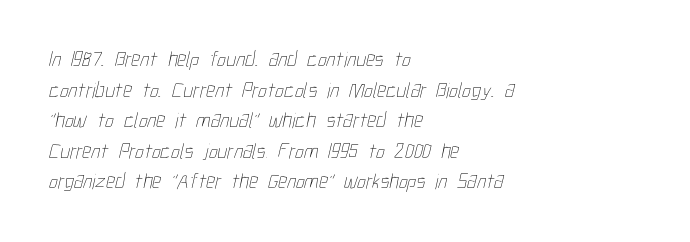
{"bold": "no", "underline": "no", "align": "left", "line_spacing": "normal", "line_spacing_ratio": 1.39, "letter_spacing": "normal", "letter_spacing_em": 0.0, "glyph_px": 22}
